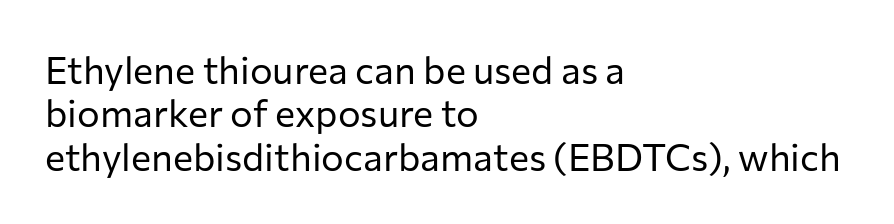
{"serif": "no", "italic": "no", "bold": "no", "weight": "regular", "width": "normal", "stroke_contrast": "low", "x_height": "medium", "monospaced": "no", "underline": "no", "align": "left", "line_spacing": "tight", "line_spacing_ratio": 1.14, "letter_spacing": "normal", "letter_spacing_em": 0.0, "glyph_px": 38}
